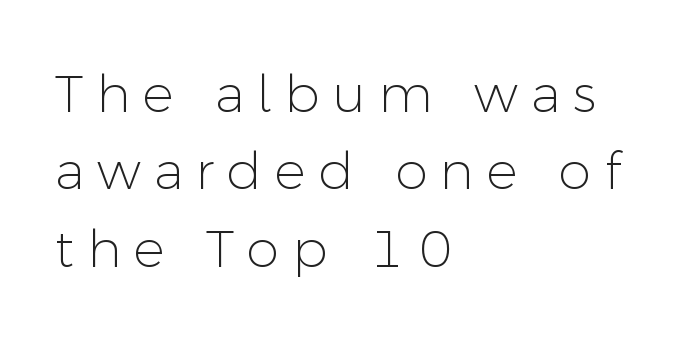
Vertically, the passage feels balanced, rows spaced as you'd expect. The specimen reads as upright at a glance. The typesetter chose a ragged-right arrangement here. Serifs: no, the terminals of the letterforms are clean.
